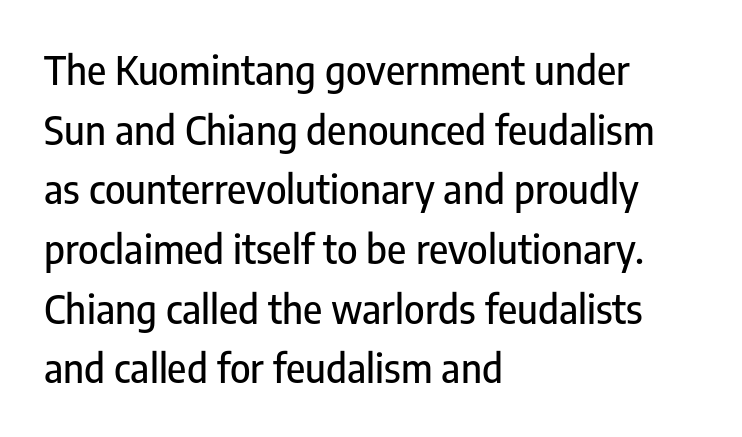
Horizontally, the lines are justified to the leading edge only. Between one letter and the next there's only the usual sliver of space. Note: no serifs on the glyphs. Unmarked baselines from the first word to the last. Posture: upright roman. Baseline-to-baseline distance is the conventional proportion of letter height.
